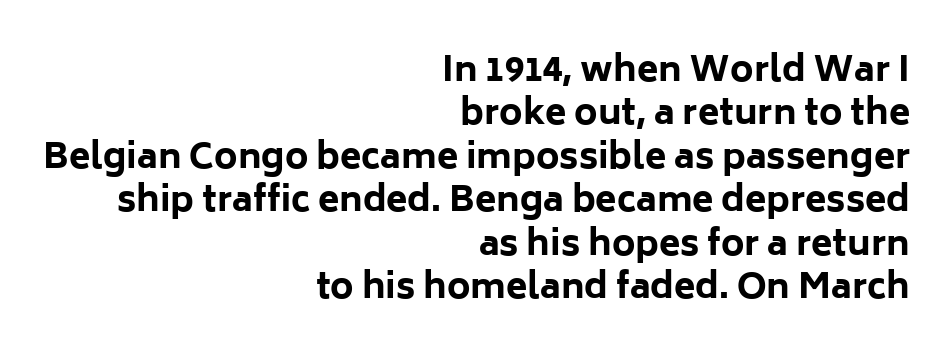
The image shows 35 px bold sans-serif type, upright; set right-aligned, line spacing 1.24x, normal letter spacing, not underlined; low stroke contrast and a medium x-height.
